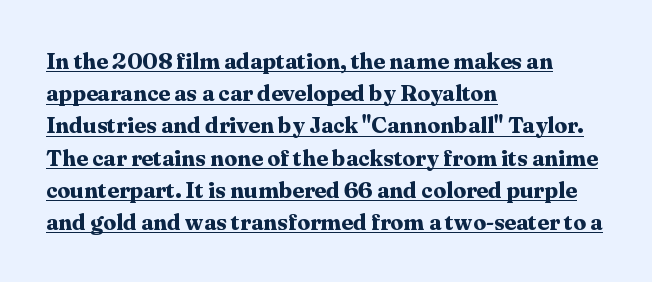
Q: Is the text bold? A: Yes.
Q: Is the text italic (slanted)? A: No, it is upright.
Q: Is the text underlined? A: Yes.
Q: How is the paragraph aligned? A: Left-aligned.
Q: Is the spacing between letters normal or unusually wide? A: Normal.
Q: Is the spacing between lines tight, normal or loose? A: Normal.
